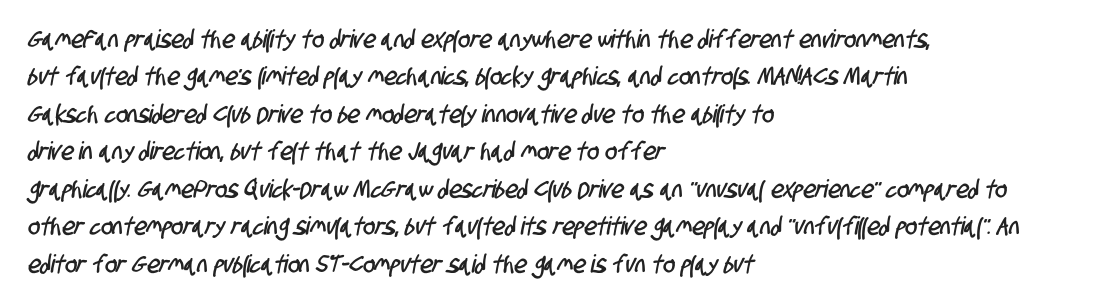
{"underline": "no", "align": "left", "line_spacing": "normal", "line_spacing_ratio": 1.5, "letter_spacing": "normal", "letter_spacing_em": 0.0, "glyph_px": 25}
